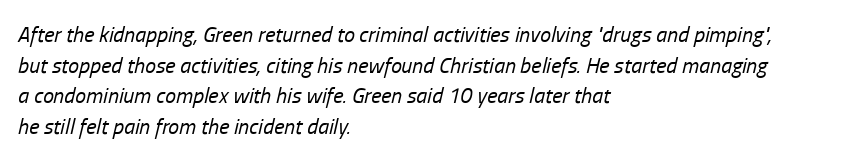
The image shows 22 px text type, italic (leaning right); set left-aligned, normal line spacing (1.39x), normal letter spacing, not underlined.
